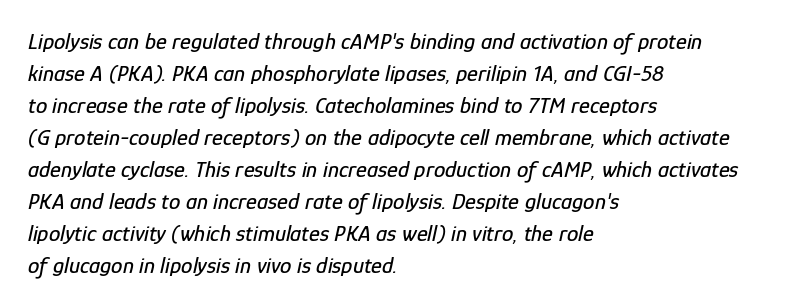
Q: Is the text italic (slanted)? A: Yes, it leans right by about 12 degrees.
Q: Is the text underlined? A: No.
Q: How is the paragraph aligned? A: Left-aligned.
Q: Is the spacing between letters normal or unusually wide? A: Normal.
Q: Is the spacing between lines tight, normal or loose? A: Normal.
